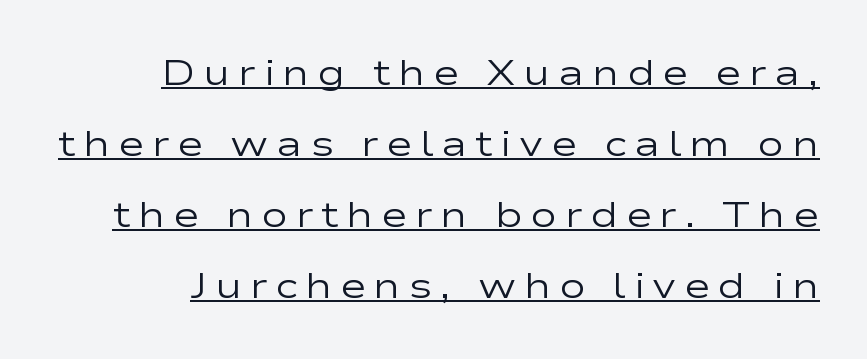
The image shows 36 px regular-weight, wide sans-serif type, upright; set loose line spacing (1.97x), unusually wide letter spacing (+0.21 em), underlined; low stroke contrast and a medium x-height.
